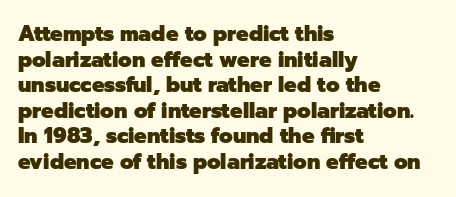
The image shows 21 px bold type, upright; set left-aligned, line spacing 1.22x, normal letter spacing, not underlined.
